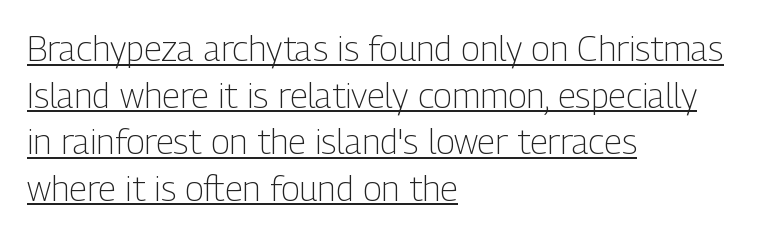
Q: Is the text bold? A: No.
Q: Is the text italic (slanted)? A: No, it is upright.
Q: Is the typeface a serif or a sans-serif typeface? A: Sans-serif.
Q: Is the text underlined? A: Yes.
Q: How is the paragraph aligned? A: Left-aligned.
Q: Is the spacing between letters normal or unusually wide? A: Normal.
Q: Is the spacing between lines tight, normal or loose? A: Normal.
Q: Width (condensed, normal, or wide)? A: Condensed.
Q: Stroke contrast? A: Low.
Q: x-height? A: Medium.
Q: Monospaced? A: No.
